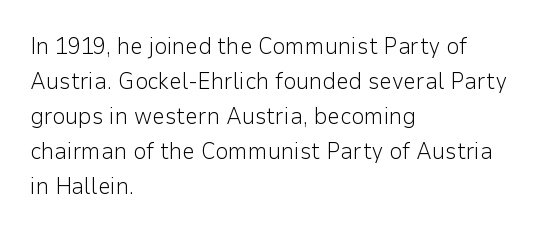
{"italic": "no", "bold": "no", "underline": "no", "align": "left", "line_spacing": "normal", "line_spacing_ratio": 1.52, "letter_spacing": "normal", "letter_spacing_em": 0.0, "glyph_px": 23}
